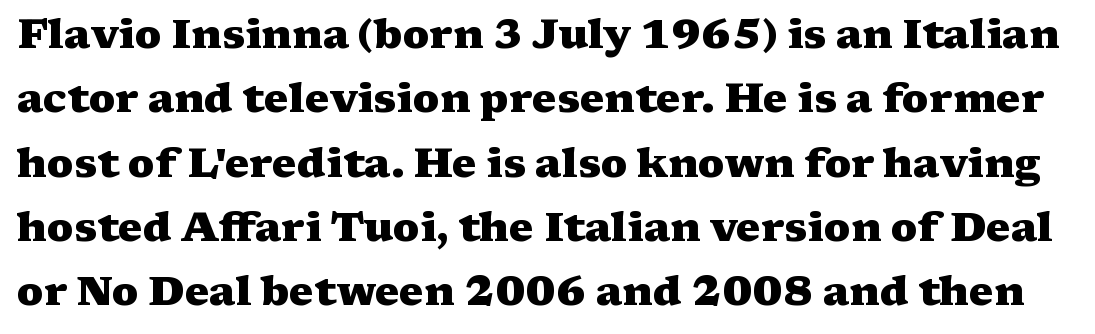
Q: Is the text bold? A: Yes.
Q: Is the text italic (slanted)? A: No, it is upright.
Q: Is the typeface a serif or a sans-serif typeface? A: Serif.
Q: Is the text underlined? A: No.
Q: Is the spacing between letters normal or unusually wide? A: Normal.
Q: Is the spacing between lines tight, normal or loose? A: Normal.
Q: Width (condensed, normal, or wide)? A: Wide.
Q: Stroke contrast? A: Medium.
Q: x-height? A: Medium.
Q: Monospaced? A: No.
